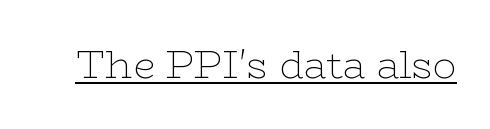
Q: Is the text bold? A: No.
Q: Is the text italic (slanted)? A: No, it is upright.
Q: Is the typeface a serif or a sans-serif typeface? A: Serif.
Q: Is the text underlined? A: Yes.
Q: Is the spacing between letters normal or unusually wide? A: Normal.
Q: Width (condensed, normal, or wide)? A: Wide.
Q: Stroke contrast? A: Low.
Q: x-height? A: Medium.
Q: Monospaced? A: No.
